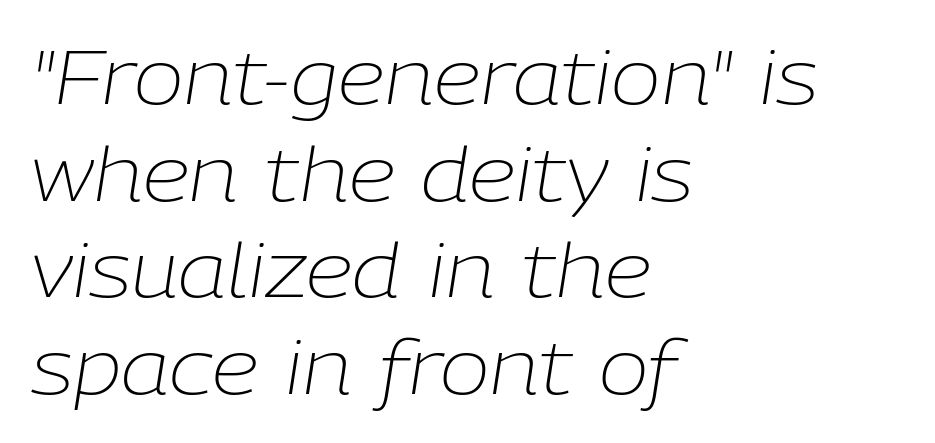
Q: Is the text bold? A: No.
Q: Is the text italic (slanted)? A: Yes, it leans right by about 9 degrees.
Q: Is the text underlined? A: No.
Q: How is the paragraph aligned? A: Left-aligned.
Q: Is the spacing between letters normal or unusually wide? A: Normal.
Q: Is the spacing between lines tight, normal or loose? A: Normal.
Q: Width (condensed, normal, or wide)? A: Normal.
Q: Stroke contrast? A: Low.
Q: x-height? A: Medium.
Q: Monospaced? A: No.
